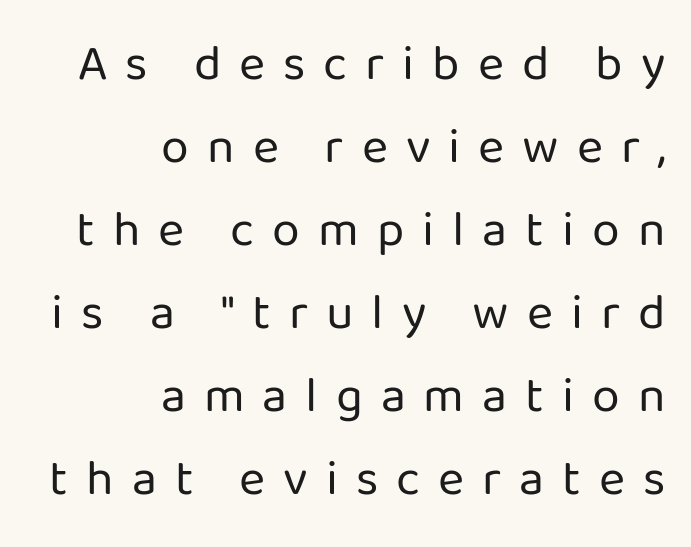
Q: Is the text bold? A: No.
Q: Is the text italic (slanted)? A: No, it is upright.
Q: Is the typeface a serif or a sans-serif typeface? A: Sans-serif.
Q: Is the text underlined? A: No.
Q: How is the paragraph aligned? A: Right-aligned.
Q: Is the spacing between letters normal or unusually wide? A: Unusually wide.
Q: Is the spacing between lines tight, normal or loose? A: Normal.
Q: Width (condensed, normal, or wide)? A: Normal.
Q: Stroke contrast? A: Low.
Q: x-height? A: Medium.
Q: Monospaced? A: No.
